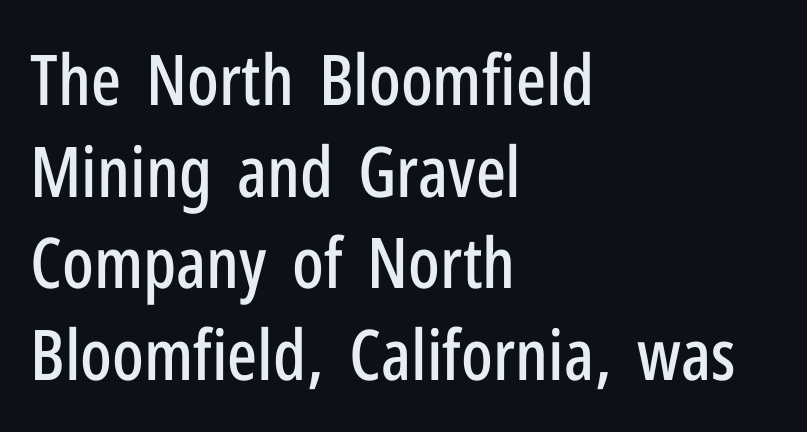
The image shows 70 px condensed sans-serif type, upright; set left-aligned, normal line spacing (1.31x), normal letter spacing, not underlined; low stroke contrast and a medium x-height.
